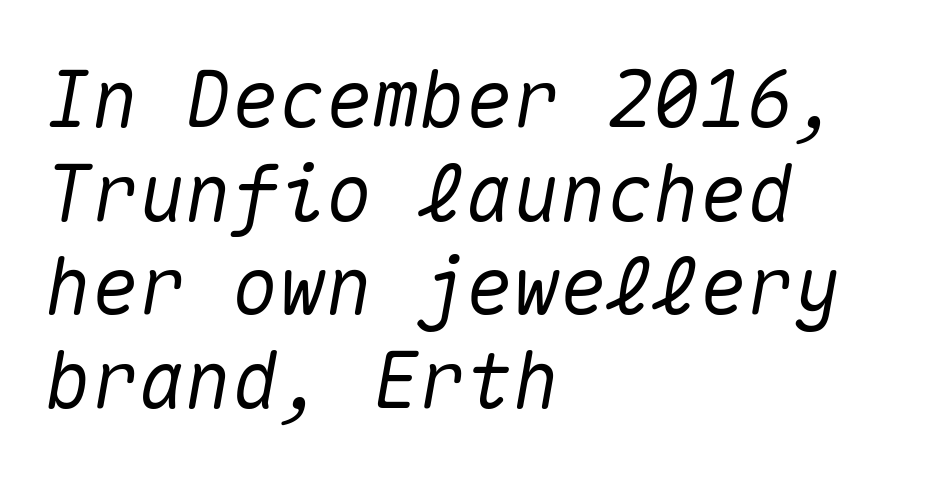
The image shows 78 px text type, italic (leaning right), monospaced; set left-aligned, line spacing 1.2x, normal letter spacing, not underlined; medium stroke contrast and a medium x-height.
